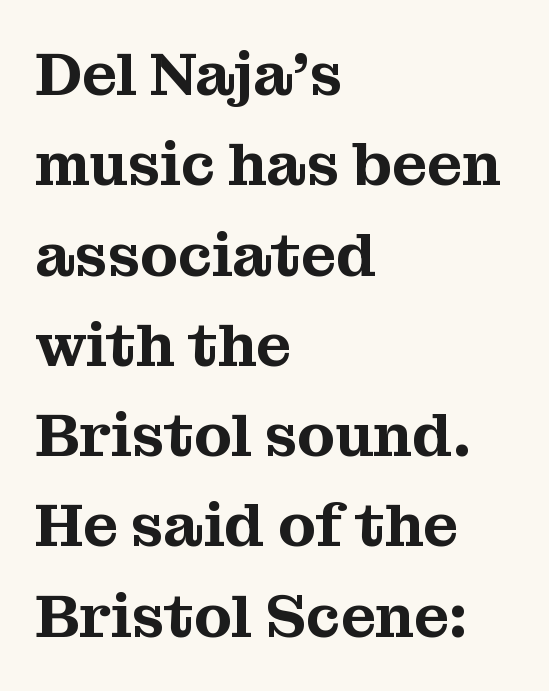
The image shows 61 px serif type, upright; set left-aligned, normal line spacing (1.48x), normal letter spacing, not underlined; medium stroke contrast and a medium x-height.
